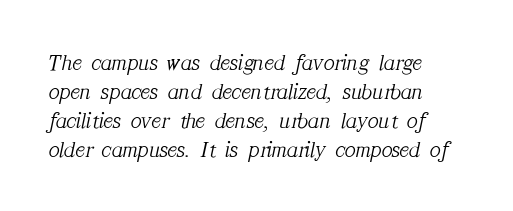
The image shows 23 px text type, italic (leaning right); set left-aligned, normal line spacing (1.26x), normal letter spacing, not underlined.
